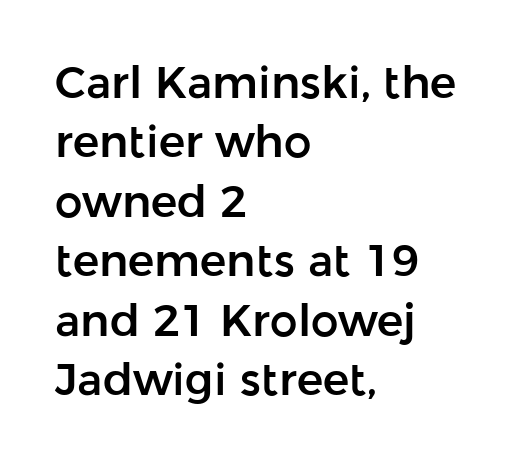
Default kerning and tracking; the words read as compact shapes. The characters display no serif detailing; their extremities are plain. Letters rest on an invisible, unmarked baseline. Line spacing here is normal.
